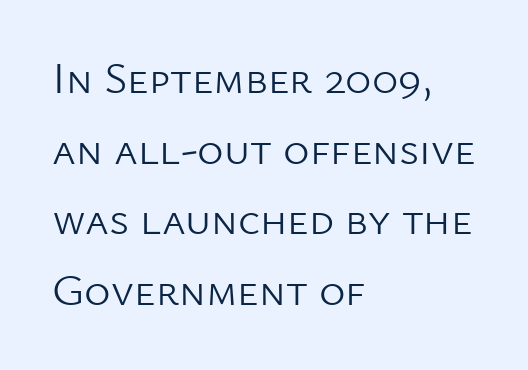
{"serif": "no", "italic": "no", "bold": "no", "weight": "light", "width": "normal", "stroke_contrast": "low", "x_height": "medium", "monospaced": "no", "underline": "no", "align": "left", "line_spacing": "normal", "line_spacing_ratio": 1.57, "letter_spacing": "normal", "letter_spacing_em": 0.0, "glyph_px": 45}
